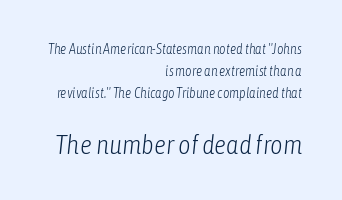
The zone under the glyphs is completely vacant. The lettering tilts uniformly, giving the passage an italic look. Caption: upper text group reduced, lower text group enlarged. The face looks like a standard text weight, possibly lighter.
